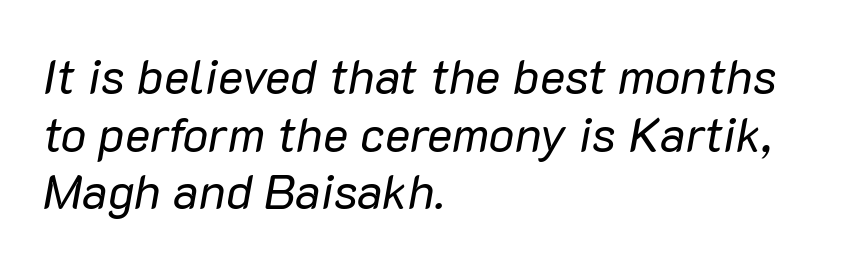
The image shows 48 px regular-weight type, italic (leaning right); set left-aligned, line spacing 1.2x, normal letter spacing, not underlined; low stroke contrast and a medium x-height.
